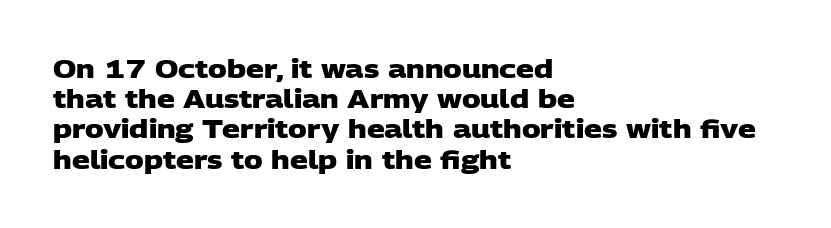
Q: Is the text bold? A: Yes.
Q: Is the text underlined? A: No.
Q: How is the paragraph aligned? A: Left-aligned.
Q: Is the spacing between letters normal or unusually wide? A: Normal.
